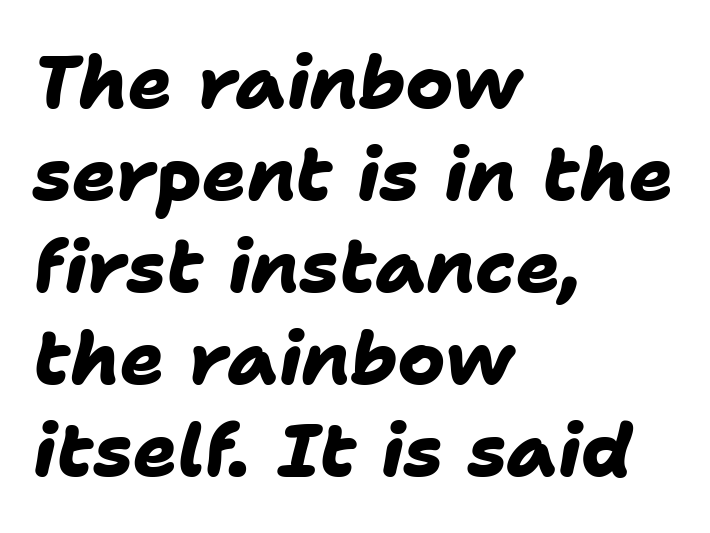
Q: Is the text bold? A: Yes.
Q: Is the typeface a serif or a sans-serif typeface? A: Sans-serif.
Q: Is the text underlined? A: No.
Q: How is the paragraph aligned? A: Left-aligned.
Q: Is the spacing between letters normal or unusually wide? A: Normal.
Q: Is the spacing between lines tight, normal or loose? A: Normal.
Q: Width (condensed, normal, or wide)? A: Normal.
Q: Stroke contrast? A: Low.
Q: x-height? A: Medium.
Q: Monospaced? A: No.
